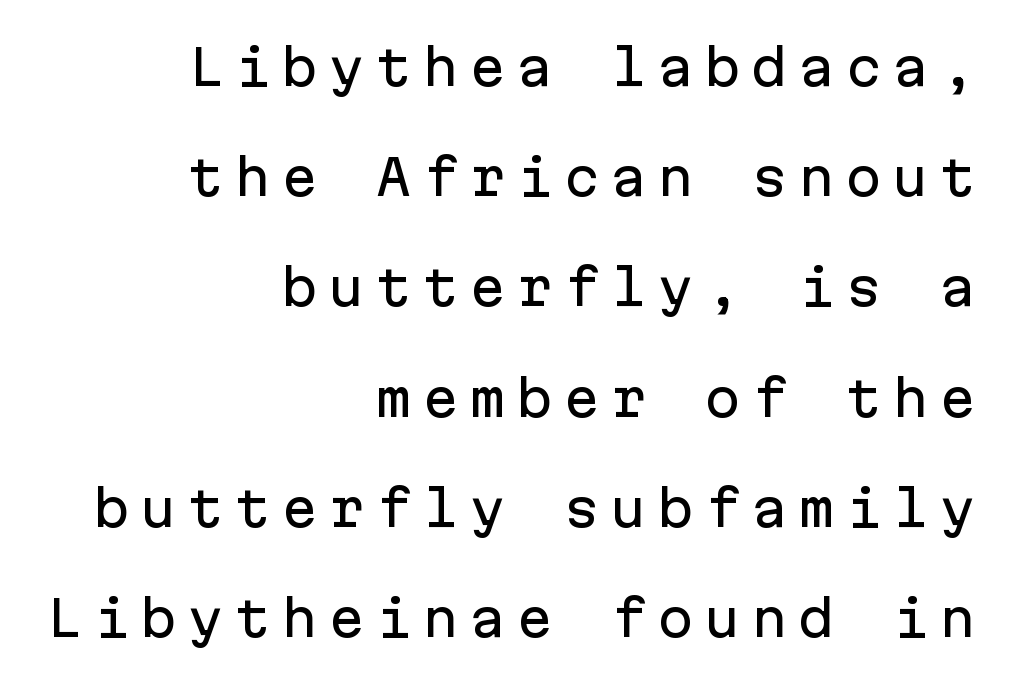
Q: Is the text italic (slanted)? A: No, it is upright.
Q: Is the typeface a serif or a sans-serif typeface? A: Sans-serif.
Q: Is the text underlined? A: No.
Q: How is the paragraph aligned? A: Right-aligned.
Q: Is the spacing between letters normal or unusually wide? A: Unusually wide.
Q: Is the spacing between lines tight, normal or loose? A: Loose.
Q: Width (condensed, normal, or wide)? A: Normal.
Q: Stroke contrast? A: Low.
Q: x-height? A: Medium.
Q: Monospaced? A: Yes.
